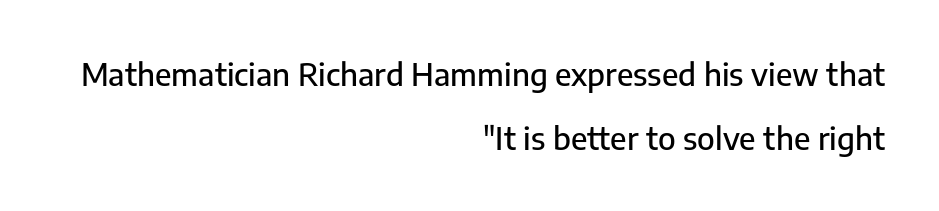
The image shows 31 px sans-serif type, upright; set right-aligned, loose line spacing (2.05x), normal letter spacing, not underlined; low stroke contrast and a medium x-height.
